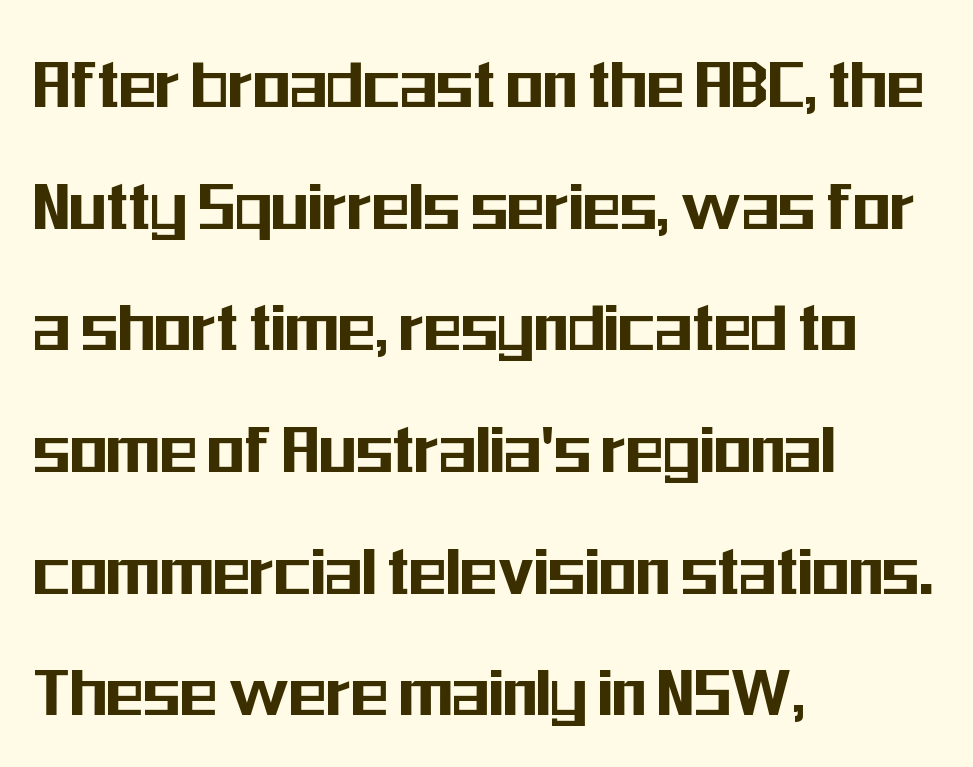
The image shows 77 px condensed sans-serif type, upright; set left-aligned, normal line spacing (1.58x), normal letter spacing, not underlined; medium stroke contrast and a medium x-height.
